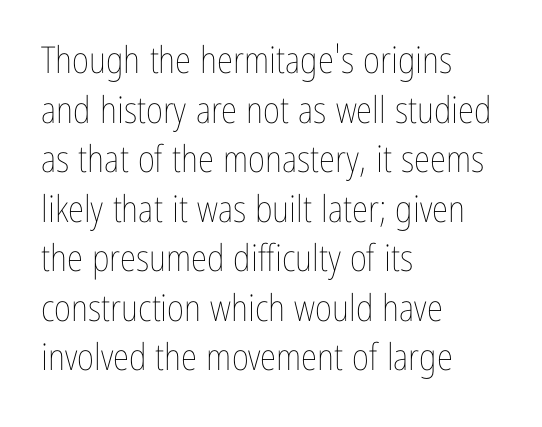
The image shows 37 px thin, condensed type, upright; set left-aligned, normal line spacing (1.34x), normal letter spacing, not underlined; low stroke contrast and a medium x-height.
